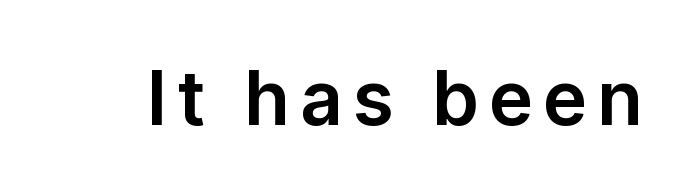
Do the characters align in a grid? No, the font is proportional. If you drew a line through each stem, it would be perfectly vertical. The passage shown is typeset with a sans-serif family. Quick note: underline off.
